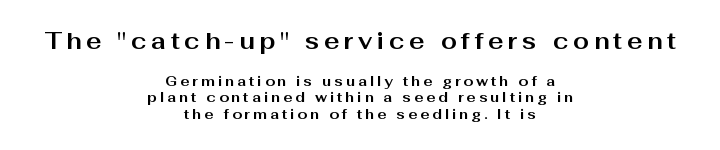
{"italic": "no", "bold": "yes", "underline": "no", "align": "center", "line_spacing_ratio": 1.19, "letter_spacing": "wide", "letter_spacing_em": 0.2, "larger_block": "first", "size_ratio": 1.64, "glyph_px": 23}
